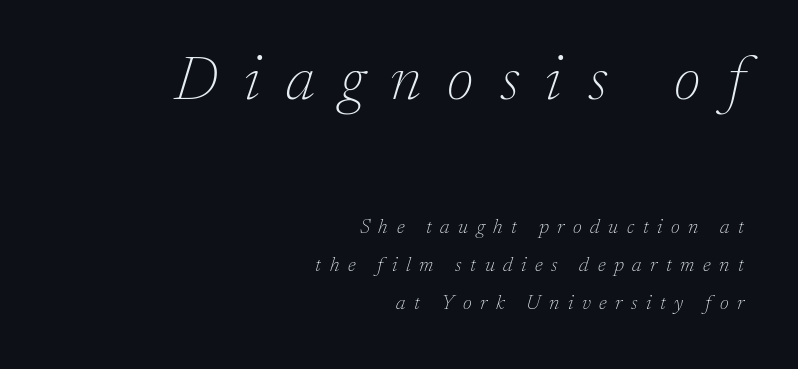
The image shows 61 px thin serif type, italic (leaning right); set right-aligned, line spacing 1.89x, unusually wide letter spacing (+0.43 em), not underlined; the first (top) block is 3.05x larger; low stroke contrast and a medium x-height.
